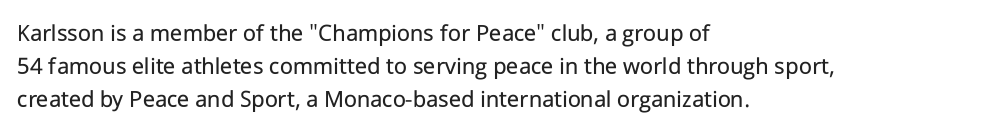
Q: Is the text bold? A: No.
Q: Is the text italic (slanted)? A: No, it is upright.
Q: Is the text underlined? A: No.
Q: How is the paragraph aligned? A: Left-aligned.
Q: Is the spacing between letters normal or unusually wide? A: Normal.
Q: Is the spacing between lines tight, normal or loose? A: Normal.
